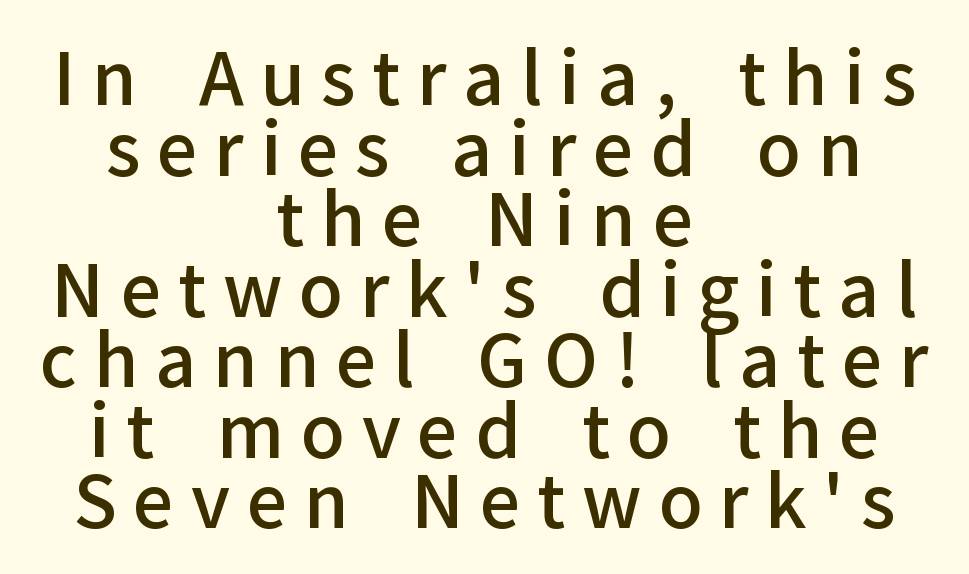
This rendering features lettering with no underline. Tall strokes in this sample are plumb rather than angled. Alignment: centered. A typesetter would call this proportional, since set widths differ per character. Leading is clearly below the norm, producing a dense column.
